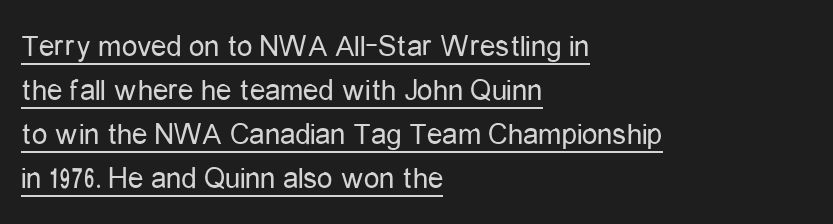
Q: Is the text bold? A: No.
Q: Is the text italic (slanted)? A: No, it is upright.
Q: Is the typeface a serif or a sans-serif typeface? A: Sans-serif.
Q: Is the text underlined? A: Yes.
Q: How is the paragraph aligned? A: Left-aligned.
Q: Is the spacing between letters normal or unusually wide? A: Normal.
Q: Is the spacing between lines tight, normal or loose? A: Normal.
Q: Width (condensed, normal, or wide)? A: Condensed.
Q: Stroke contrast? A: Low.
Q: x-height? A: Medium.
Q: Monospaced? A: No.
